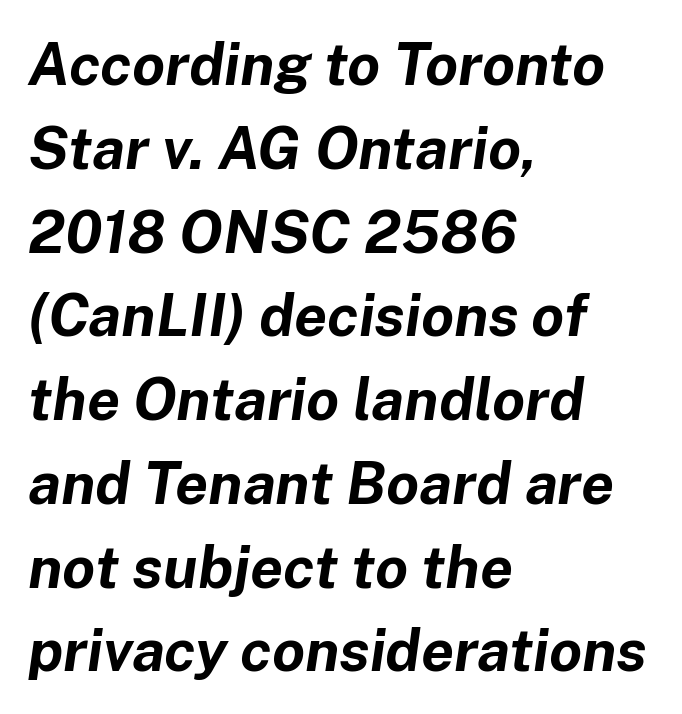
The lettering tilts uniformly, giving the passage an italic look. Horizontal bands of white between lines are of average thickness. The typesetting leans heavy: a genuine bold. Tracking here is standard; glyphs follow each other at the usual distance.
